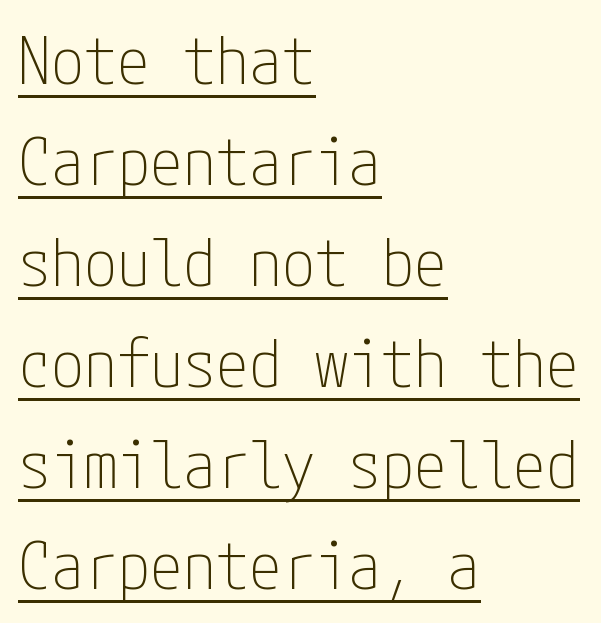
Is there any slant? The stems are plumb. Where is the straight margin? On the left. Somebody hit Ctrl+U on this one — the words are underlined. Baseline-to-baseline distance is the conventional proportion of letter height.
